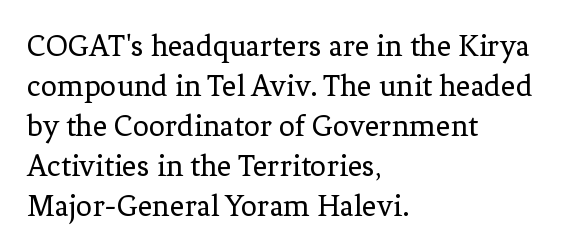
Caption: multi-line text, flush left, ragged right. A serif font was chosen for this passage. Students, observe: this is what conventionally led text looks like. Stems here are at most as thick as an everyday book face. Words appear dense and cohesive because spacing is normal. Glance below the letters and you will spot only blank space.
